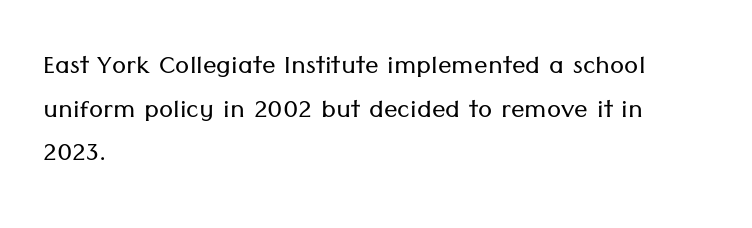
The image shows 34 px light sans-serif type, upright; set left-aligned, normal line spacing (1.28x), normal letter spacing, not underlined; low stroke contrast and a medium x-height.
